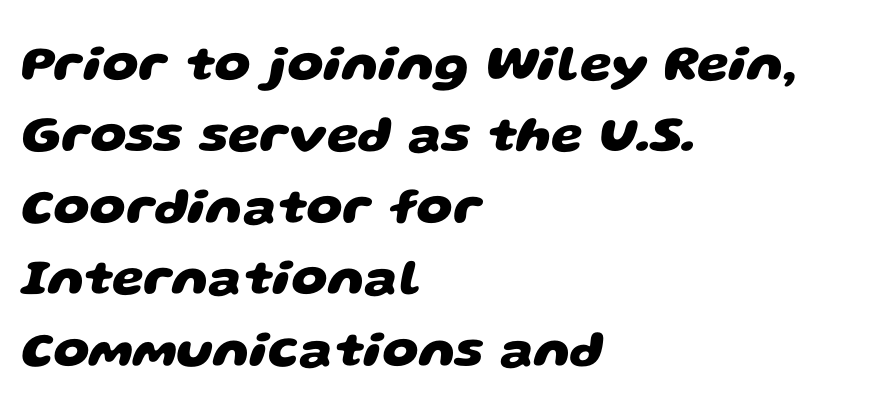
Q: Is the text bold? A: Yes.
Q: Is the typeface a serif or a sans-serif typeface? A: Sans-serif.
Q: Is the text underlined? A: No.
Q: How is the paragraph aligned? A: Left-aligned.
Q: Is the spacing between letters normal or unusually wide? A: Normal.
Q: Is the spacing between lines tight, normal or loose? A: Normal.
Q: Width (condensed, normal, or wide)? A: Wide.
Q: Stroke contrast? A: Low.
Q: x-height? A: Large.
Q: Monospaced? A: No.
